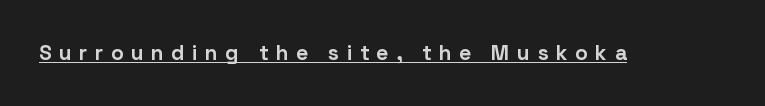
The image shows 21 px bold type, upright; set unusually wide letter spacing (+0.35 em), underlined.
